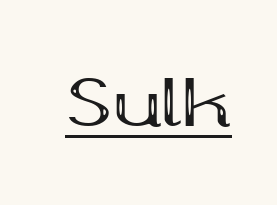
{"serif": "yes", "italic": "no", "bold": "yes", "weight": "bold", "width": "wide", "stroke_contrast": "medium", "x_height": "medium", "monospaced": "no", "underline": "yes", "letter_spacing": "normal", "letter_spacing_em": 0.0, "glyph_px": 64}
